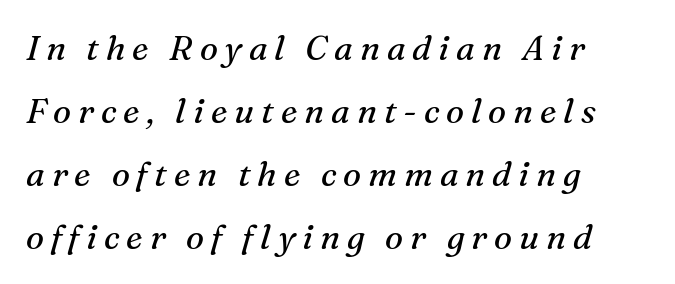
{"serif": "yes", "italic": "yes", "lean": "right", "slant_degrees": 16, "bold": "no", "weight": "regular", "width": "normal", "stroke_contrast": "medium", "x_height": "medium", "monospaced": "no", "underline": "no", "align": "left", "line_spacing_ratio": 1.85, "letter_spacing": "wide", "letter_spacing_em": 0.2, "glyph_px": 34}
